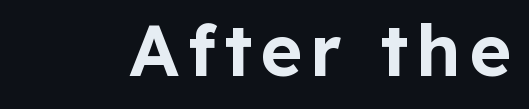
The baseline area is clear. Does the lettering tilt? It doesn't — this is upright. Are there feet on the stems? There aren't — it's a sans. A typesetter would call this proportional, since set widths differ per character.
